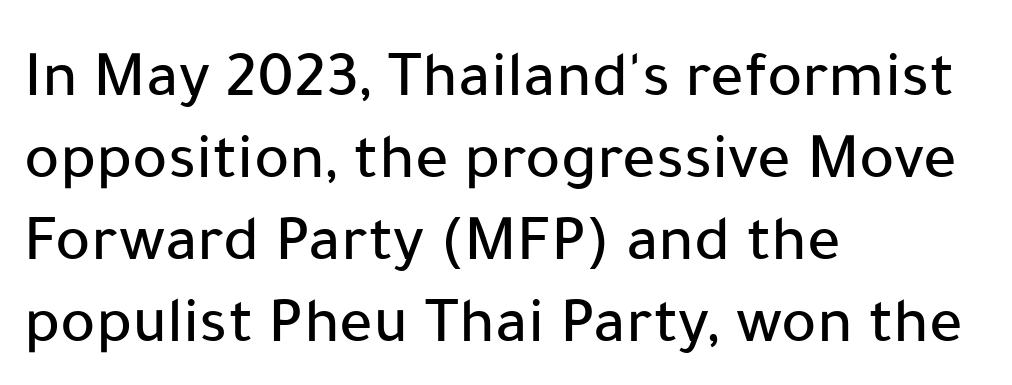
Q: Is the text italic (slanted)? A: No, it is upright.
Q: Is the typeface a serif or a sans-serif typeface? A: Sans-serif.
Q: Is the text underlined? A: No.
Q: How is the paragraph aligned? A: Left-aligned.
Q: Is the spacing between letters normal or unusually wide? A: Normal.
Q: Width (condensed, normal, or wide)? A: Normal.
Q: Stroke contrast? A: Low.
Q: x-height? A: Medium.
Q: Monospaced? A: No.
